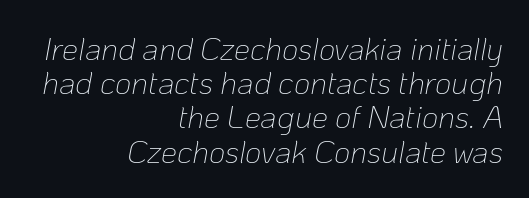
The image shows 32 px thin type, italic (leaning right); set right-aligned, tight line spacing (1.07x), normal letter spacing, not underlined; low stroke contrast and a medium x-height.
